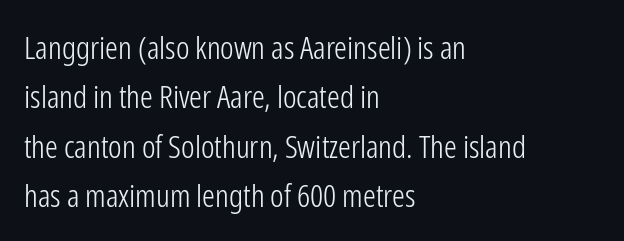
Q: Is the text bold? A: No.
Q: Is the text italic (slanted)? A: No, it is upright.
Q: Is the typeface a serif or a sans-serif typeface? A: Sans-serif.
Q: Is the text underlined? A: No.
Q: How is the paragraph aligned? A: Left-aligned.
Q: Is the spacing between letters normal or unusually wide? A: Normal.
Q: Is the spacing between lines tight, normal or loose? A: Normal.
Q: Width (condensed, normal, or wide)? A: Condensed.
Q: Stroke contrast? A: Low.
Q: x-height? A: Medium.
Q: Monospaced? A: No.
